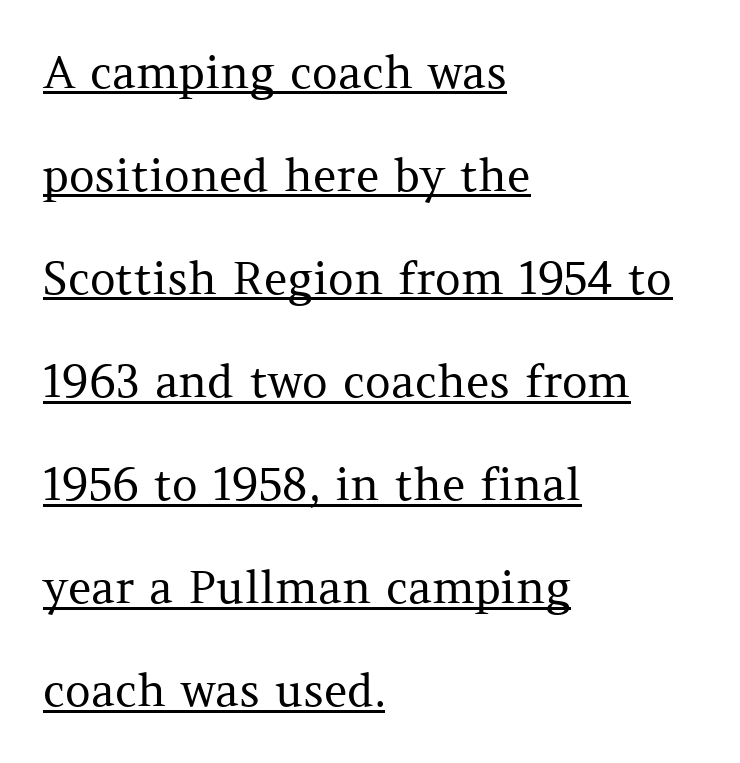
{"serif": "yes", "italic": "no", "bold": "no", "weight": "regular", "width": "normal", "stroke_contrast": "medium", "x_height": "medium", "monospaced": "no", "underline": "yes", "align": "left", "line_spacing": "loose", "line_spacing_ratio": 2.29, "letter_spacing": "normal", "letter_spacing_em": 0.0, "glyph_px": 45}
